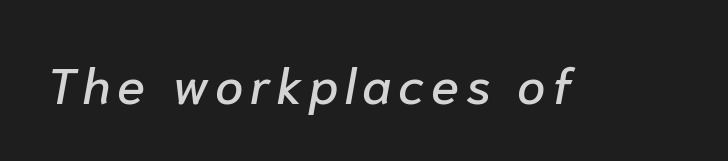
Q: Is the text italic (slanted)? A: Yes, it leans right by about 10 degrees.
Q: Is the text underlined? A: No.
Q: Width (condensed, normal, or wide)? A: Normal.
Q: Stroke contrast? A: Low.
Q: x-height? A: Medium.
Q: Monospaced? A: No.
